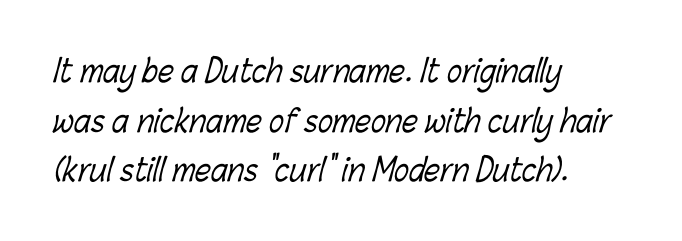
{"bold": "no", "weight": "light", "width": "condensed", "stroke_contrast": "low", "x_height": "medium", "monospaced": "no", "underline": "no", "align": "left", "line_spacing": "normal", "line_spacing_ratio": 1.6, "letter_spacing": "normal", "letter_spacing_em": 0.0, "glyph_px": 31}
